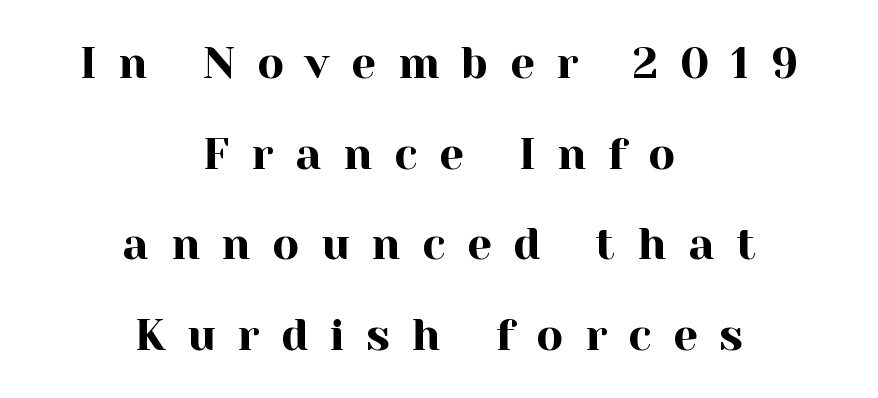
The tracking jumps out immediately: characters are airy and widely separated. Descender tails drop into unmarked territory. The line-height multiplier appears high, well above default. Looks like regular typesetting: each glyph gets only the width it needs. A student would call this center alignment; a typographer would say set centered.
